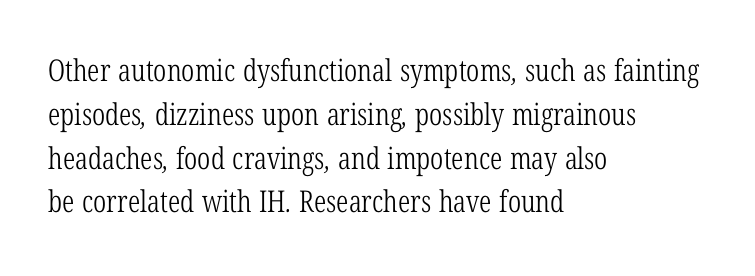
Q: Is the text bold? A: No.
Q: Is the typeface a serif or a sans-serif typeface? A: Serif.
Q: Is the text underlined? A: No.
Q: How is the paragraph aligned? A: Left-aligned.
Q: Is the spacing between letters normal or unusually wide? A: Normal.
Q: Is the spacing between lines tight, normal or loose? A: Normal.
Q: Width (condensed, normal, or wide)? A: Condensed.
Q: Stroke contrast? A: Low.
Q: x-height? A: Medium.
Q: Monospaced? A: No.
